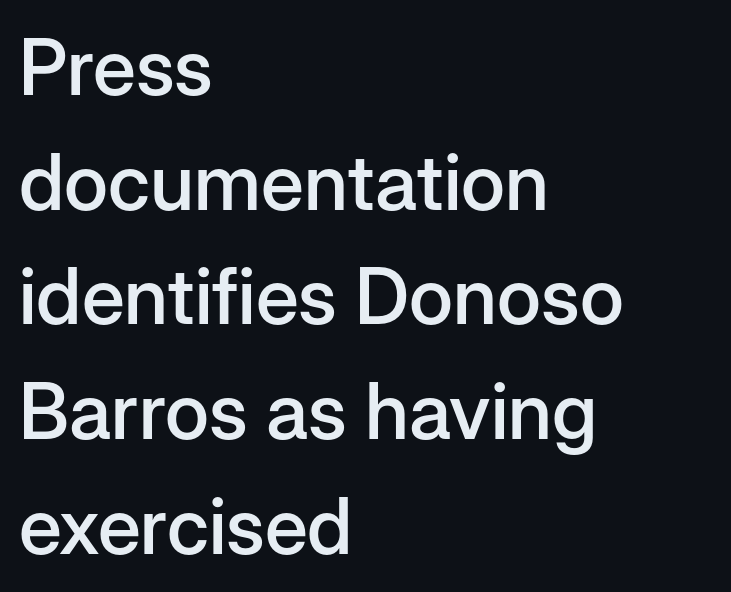
Q: Is the text bold? A: Semi-bold.
Q: Is the text italic (slanted)? A: No, it is upright.
Q: Is the typeface a serif or a sans-serif typeface? A: Sans-serif.
Q: Is the text underlined? A: No.
Q: How is the paragraph aligned? A: Left-aligned.
Q: Is the spacing between letters normal or unusually wide? A: Normal.
Q: Is the spacing between lines tight, normal or loose? A: Normal.
Q: Width (condensed, normal, or wide)? A: Normal.
Q: Stroke contrast? A: Low.
Q: x-height? A: Medium.
Q: Monospaced? A: No.
